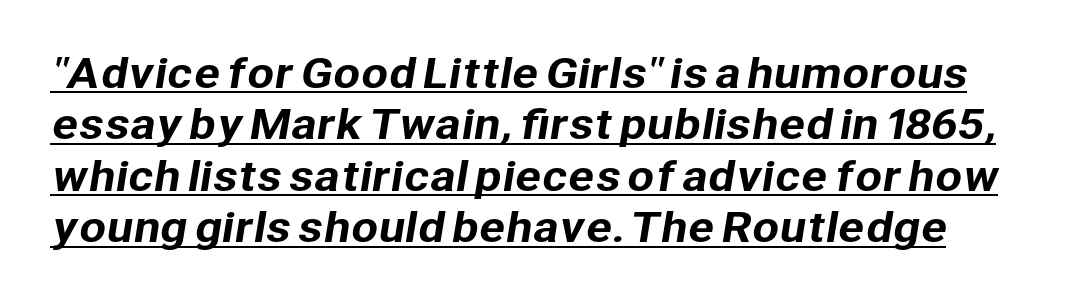
{"serif": "no", "width": "normal", "stroke_contrast": "low", "x_height": "medium", "monospaced": "no", "underline": "yes", "line_spacing": "normal", "line_spacing_ratio": 1.32, "letter_spacing": "normal", "letter_spacing_em": 0.0, "glyph_px": 39}
